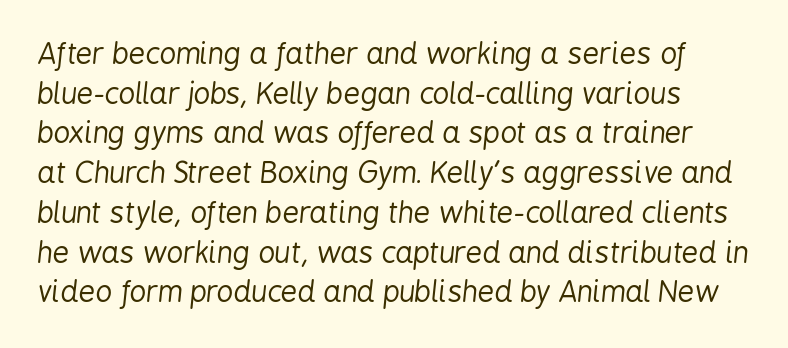
Normally led — the rows are evenly, conventionally spaced. The typography opts for an oblique posture over an upright one. On a weight scale, this lands at 450 or below. Bare-footed words on every line. The horizontal fit of the characters is conventional and even. You could not count columns in this text — the font is proportionally spaced.
